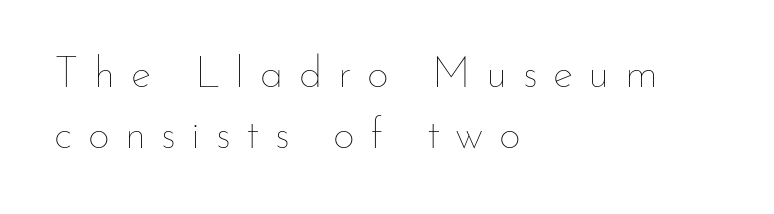
Q: Is the text bold? A: No.
Q: Is the text italic (slanted)? A: No, it is upright.
Q: Is the text underlined? A: No.
Q: How is the paragraph aligned? A: Left-aligned.
Q: Is the spacing between letters normal or unusually wide? A: Unusually wide.
Q: Is the spacing between lines tight, normal or loose? A: Normal.
Q: Width (condensed, normal, or wide)? A: Normal.
Q: Stroke contrast? A: Low.
Q: x-height? A: Small.
Q: Monospaced? A: No.
